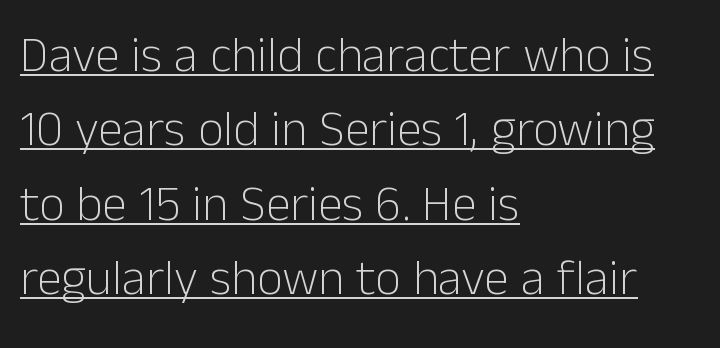
{"serif": "no", "italic": "no", "bold": "no", "weight": "light", "width": "normal", "stroke_contrast": "low", "x_height": "medium", "monospaced": "no", "underline": "yes", "align": "left", "line_spacing": "normal", "line_spacing_ratio": 1.49, "letter_spacing": "normal", "letter_spacing_em": 0.0, "glyph_px": 50}
